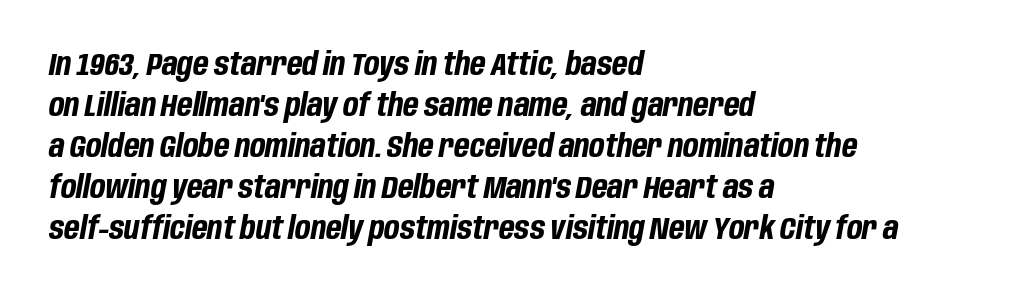
The image shows 32 px bold, condensed type, italic (leaning right); set left-aligned, normal line spacing (1.28x), normal letter spacing, not underlined; low stroke contrast and a large x-height.
